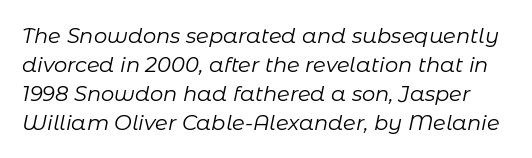
You can tell it's italic because the verticals aren't actually vertical. Interline gaps are of average width in this sample. The glyphs are unaccompanied by any horizontal stroke below them. Think standard paragraph weight, or any step lighter than that. Look at the tracking — it's just the regular setting, nothing added.
